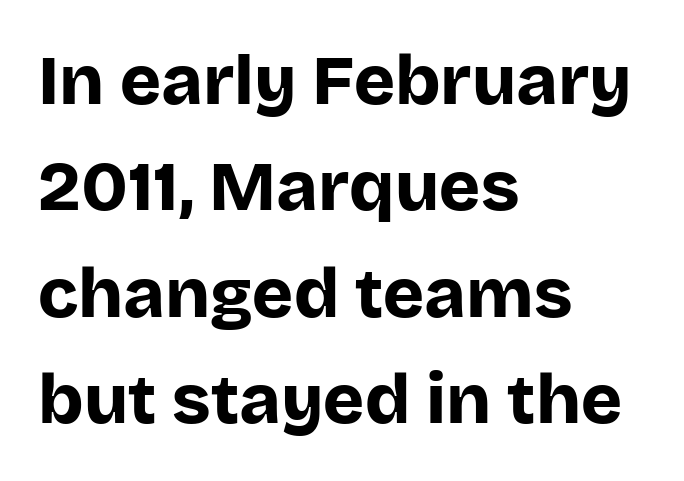
The image shows 70 px bold sans-serif type, upright; set left-aligned, normal line spacing (1.52x), normal letter spacing, not underlined; low stroke contrast and a large x-height.
